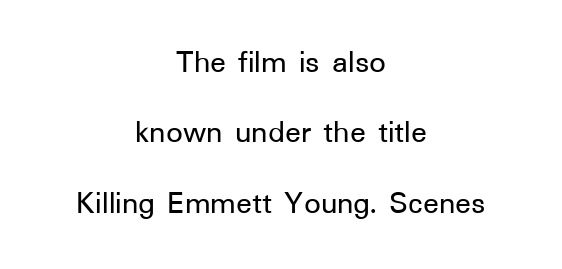
The image shows 33 px sans-serif type, upright; set centered, loose line spacing (2.13x), normal letter spacing, not underlined; low stroke contrast and a medium x-height.
